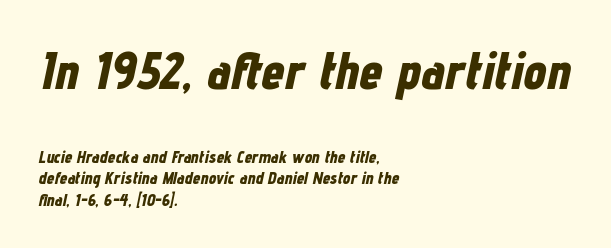
{"italic": "yes", "lean": "right", "slant_degrees": 12, "bold": "yes", "weight": "bold", "width": "condensed", "stroke_contrast": "low", "x_height": "medium", "monospaced": "no", "underline": "no", "align": "left", "line_spacing": "normal", "line_spacing_ratio": 1.27, "letter_spacing": "normal", "letter_spacing_em": 0.0, "larger_block": "first", "size_ratio": 3.06, "glyph_px": 52}
